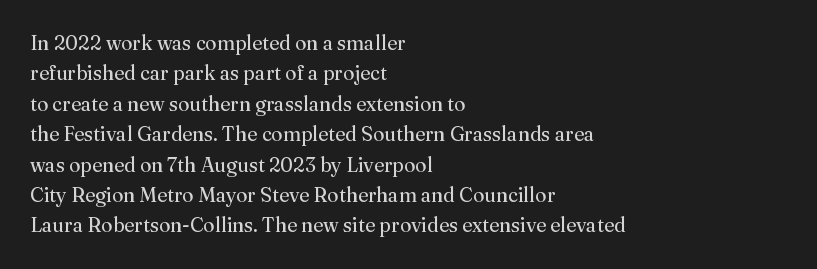
Q: Is the text bold? A: No.
Q: Is the text italic (slanted)? A: No, it is upright.
Q: Is the text underlined? A: No.
Q: How is the paragraph aligned? A: Left-aligned.
Q: Is the spacing between letters normal or unusually wide? A: Normal.
Q: Is the spacing between lines tight, normal or loose? A: Normal.
